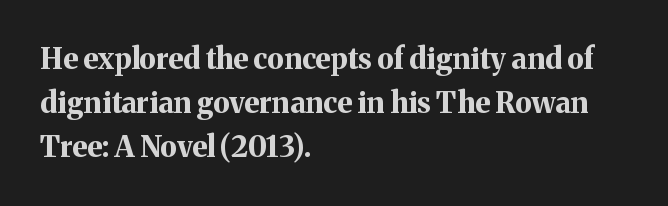
The image shows 29 px bold serif type, upright; set left-aligned, normal line spacing (1.52x), normal letter spacing, not underlined; medium stroke contrast and a medium x-height.
